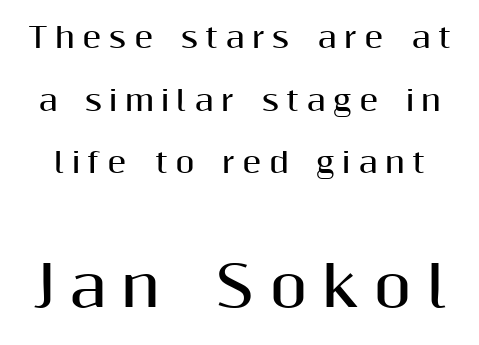
The passage shown is typed in a proportional face where columns would drift. The typeface chosen for these lines omits serifs. Two sizes are in play, and the larger belongs to the second block. Summary of vertical rhythm: relaxed, with wide interline spacing. Does the weight exceed regular? Yes, all the way to bold.
